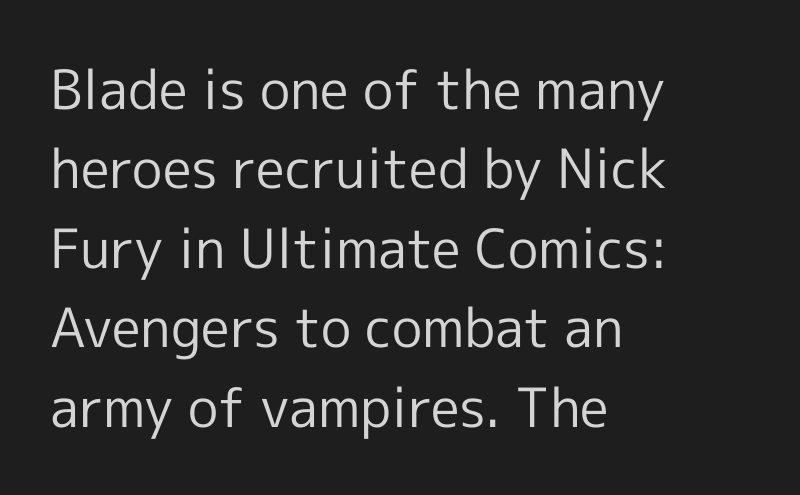
The compositor pushed each line to the left boundary. Is this a fixed-width face? No — the glyphs have proportional, varying widths. The font's upright variant was chosen for this text. One glance says typical: line gaps are just what's usual. Plain, unruled lines of type.
